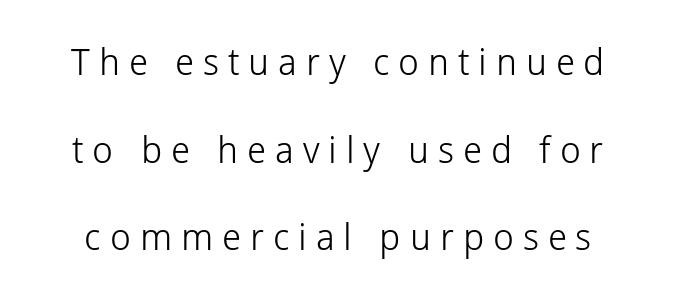
The image shows 37 px light sans-serif type, upright; set loose line spacing (2.37x), unusually wide letter spacing (+0.24 em), not underlined; low stroke contrast and a medium x-height.
